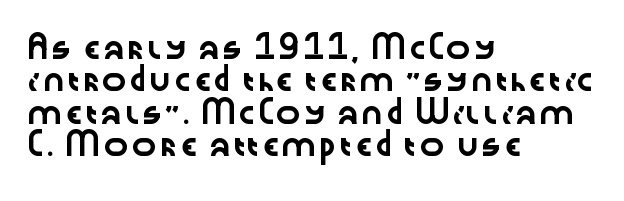
The image shows 21 px text type, upright; set left-aligned, normal line spacing (1.54x), normal letter spacing, not underlined.
